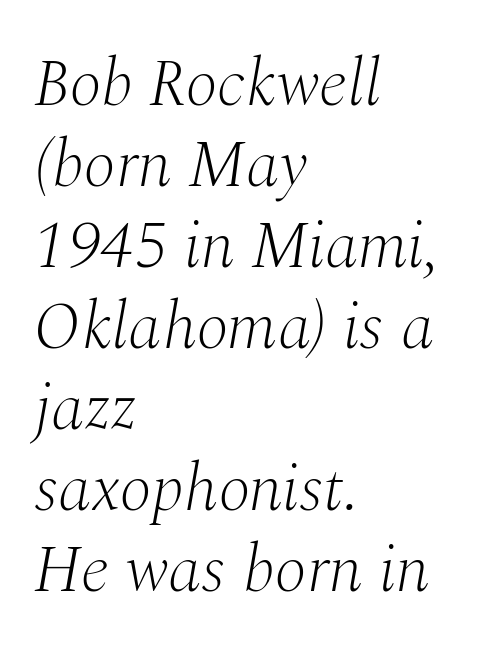
{"serif": "yes", "italic": "yes", "lean": "right", "slant_degrees": 10, "bold": "no", "weight": "light", "width": "normal", "stroke_contrast": "medium", "x_height": "medium", "monospaced": "no", "underline": "no", "align": "left", "line_spacing_ratio": 1.21, "letter_spacing": "normal", "letter_spacing_em": 0.0, "glyph_px": 67}
